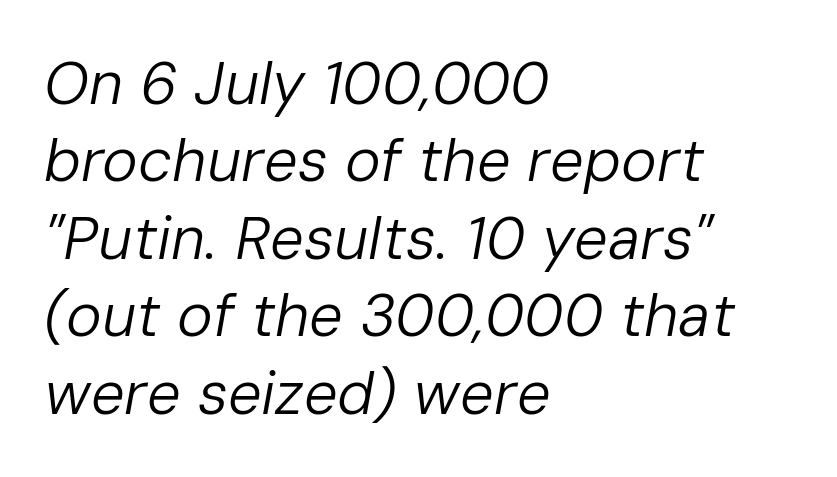
The image shows 60 px regular-weight type, italic (leaning right); set left-aligned, normal line spacing (1.29x), normal letter spacing, not underlined; low stroke contrast and a medium x-height.
